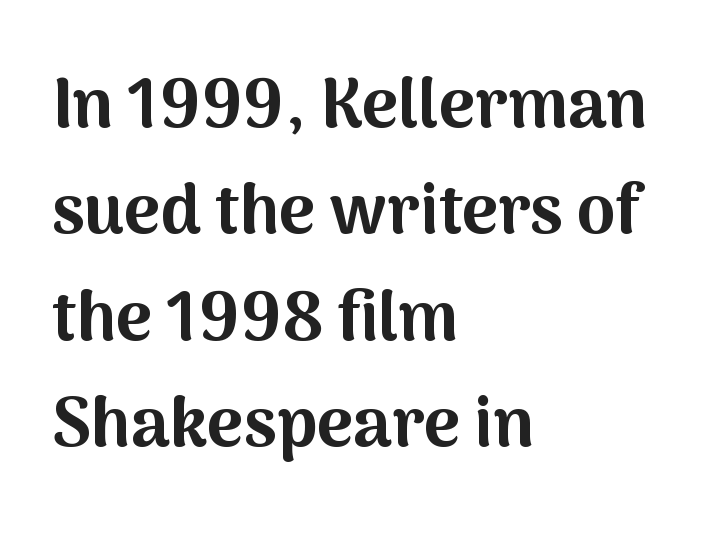
Q: Is the text bold? A: Yes.
Q: Is the text italic (slanted)? A: No, it is upright.
Q: Is the typeface a serif or a sans-serif typeface? A: Sans-serif.
Q: Is the text underlined? A: No.
Q: How is the paragraph aligned? A: Left-aligned.
Q: Is the spacing between letters normal or unusually wide? A: Normal.
Q: Is the spacing between lines tight, normal or loose? A: Normal.
Q: Width (condensed, normal, or wide)? A: Normal.
Q: Stroke contrast? A: Medium.
Q: x-height? A: Medium.
Q: Monospaced? A: No.
